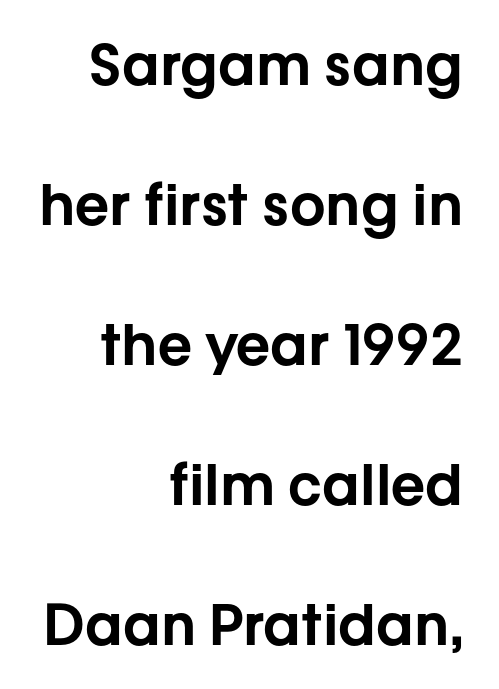
{"serif": "no", "italic": "no", "width": "normal", "stroke_contrast": "low", "x_height": "medium", "monospaced": "no", "underline": "no", "align": "right", "line_spacing": "loose", "line_spacing_ratio": 2.5, "letter_spacing": "normal", "letter_spacing_em": 0.0, "glyph_px": 56}
